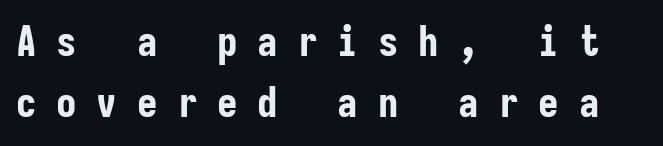
Set as a true bold cut, around the 700 mark. Each letter, wide or thin by design, is forced into the same width here. The typeface chosen for these lines omits serifs. Lines of text with bare space underneath. What stands out about the letter spacing? Its width — letters are far apart.
